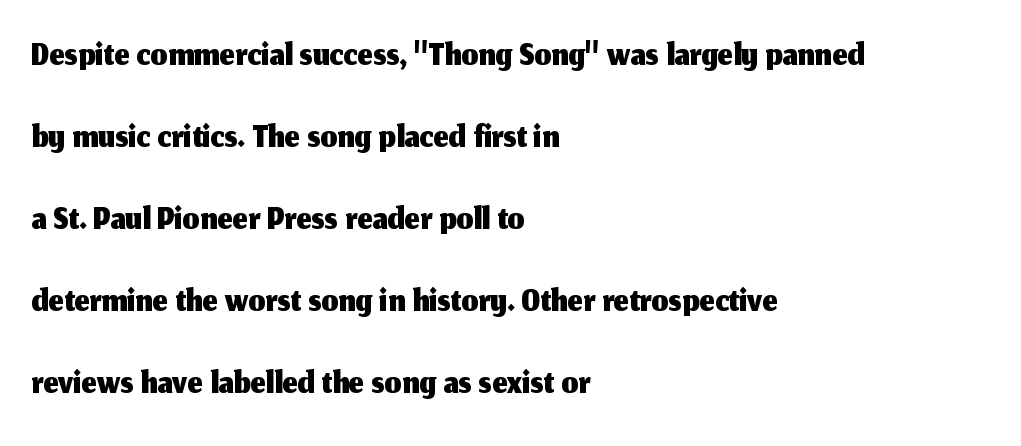
Character widths vary here, with narrow letters taking less room than wide ones. The space directly below the letters is spotless. Caption: standard tracking, unaltered. One-word summary of the alignment: left. One glance says typical: line gaps are just what's usual. The face used here is a sans, in the tradition of grotesques and geometrics.
